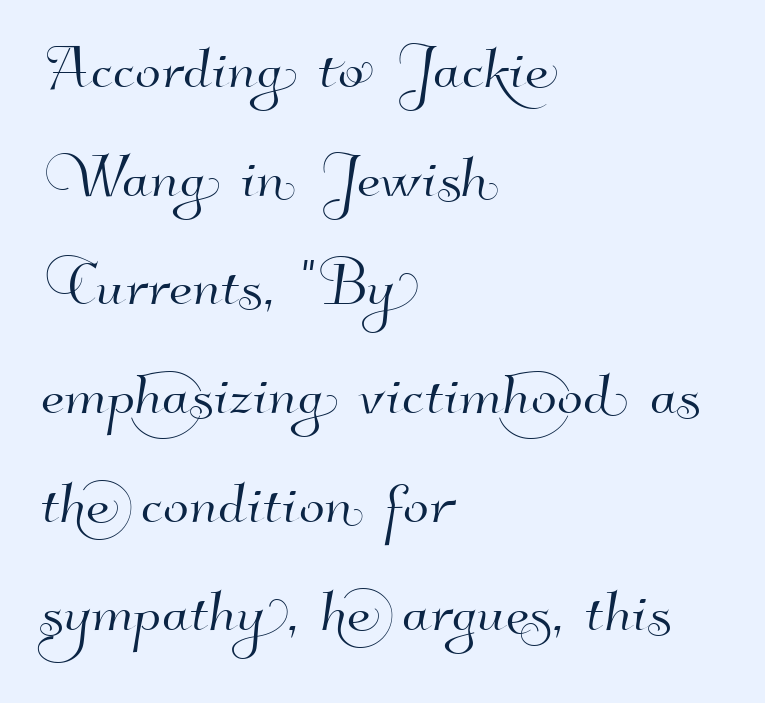
{"serif": "no", "width": "normal", "stroke_contrast": "high", "x_height": "small", "monospaced": "no", "underline": "no", "align": "left", "line_spacing": "normal", "line_spacing_ratio": 1.43, "letter_spacing": "normal", "letter_spacing_em": 0.0, "glyph_px": 76}
